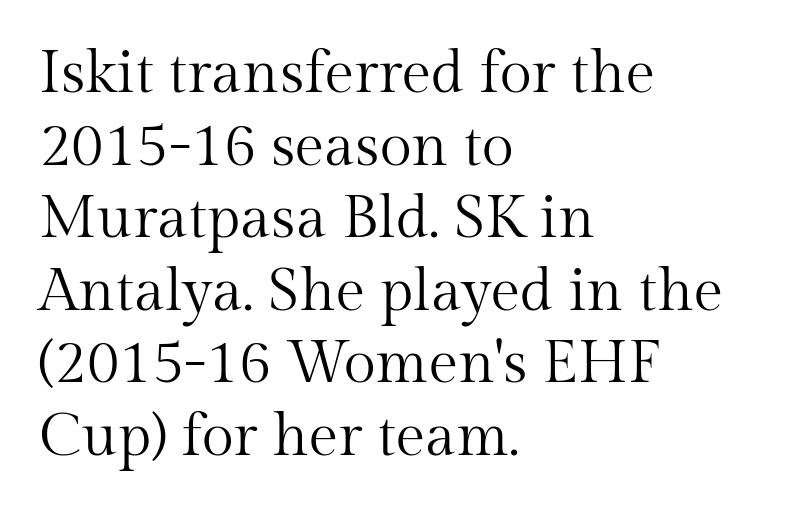
{"serif": "yes", "italic": "no", "bold": "no", "weight": "regular", "width": "normal", "stroke_contrast": "medium", "x_height": "medium", "monospaced": "no", "underline": "no", "align": "left", "line_spacing_ratio": 1.23, "letter_spacing": "normal", "letter_spacing_em": 0.0, "glyph_px": 59}
